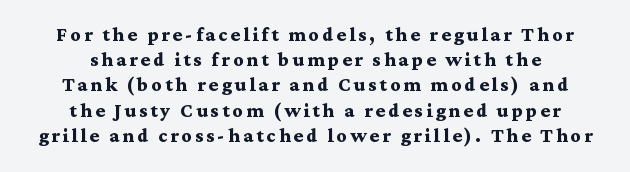
Q: Is the text bold? A: Yes.
Q: Is the text italic (slanted)? A: No, it is upright.
Q: Is the text underlined? A: No.
Q: How is the paragraph aligned? A: Centered.
Q: Is the spacing between lines tight, normal or loose? A: Tight.
